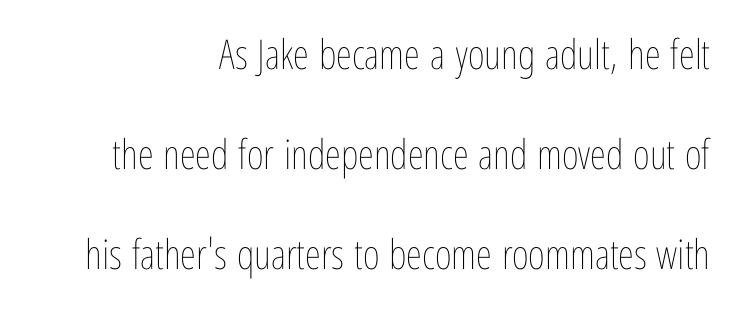
Q: Is the text bold? A: No.
Q: Is the text italic (slanted)? A: No, it is upright.
Q: Is the text underlined? A: No.
Q: How is the paragraph aligned? A: Right-aligned.
Q: Is the spacing between letters normal or unusually wide? A: Normal.
Q: Is the spacing between lines tight, normal or loose? A: Loose.
Q: Width (condensed, normal, or wide)? A: Condensed.
Q: Stroke contrast? A: Low.
Q: x-height? A: Medium.
Q: Monospaced? A: No.
